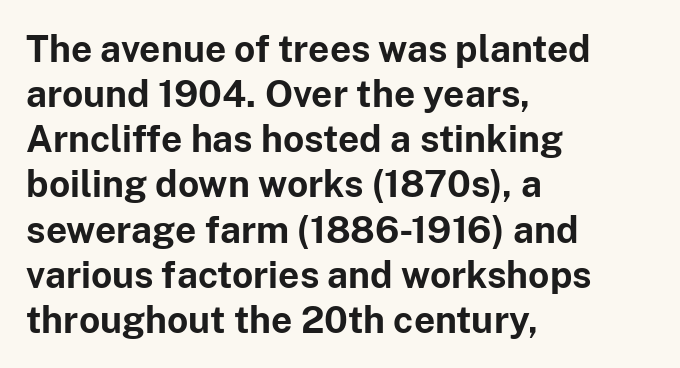
Q: Is the text bold? A: Yes.
Q: Is the text italic (slanted)? A: No, it is upright.
Q: Is the typeface a serif or a sans-serif typeface? A: Sans-serif.
Q: Is the text underlined? A: No.
Q: How is the paragraph aligned? A: Left-aligned.
Q: Is the spacing between letters normal or unusually wide? A: Normal.
Q: Width (condensed, normal, or wide)? A: Normal.
Q: Stroke contrast? A: Low.
Q: x-height? A: Medium.
Q: Monospaced? A: No.
